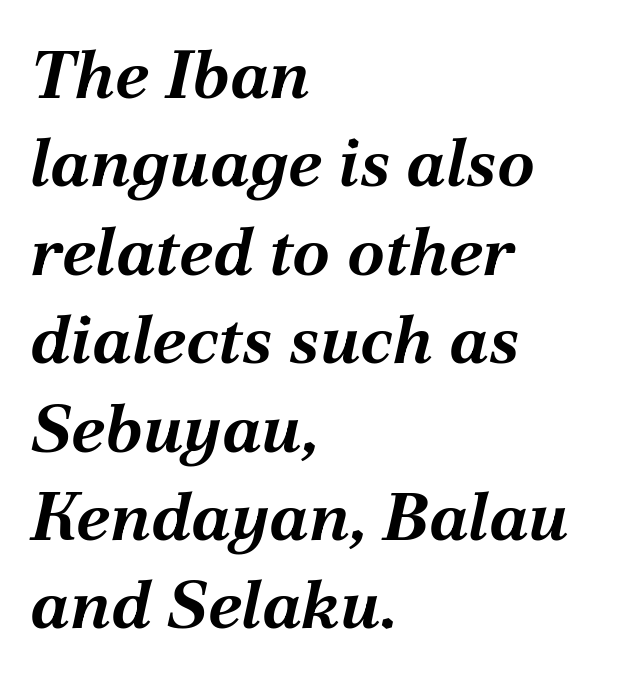
{"italic": "yes", "lean": "right", "slant_degrees": 12, "bold": "yes", "weight": "bold", "width": "normal", "stroke_contrast": "medium", "x_height": "medium", "monospaced": "no", "underline": "no", "align": "left", "line_spacing": "normal", "line_spacing_ratio": 1.3, "letter_spacing": "normal", "letter_spacing_em": 0.0, "glyph_px": 68}
